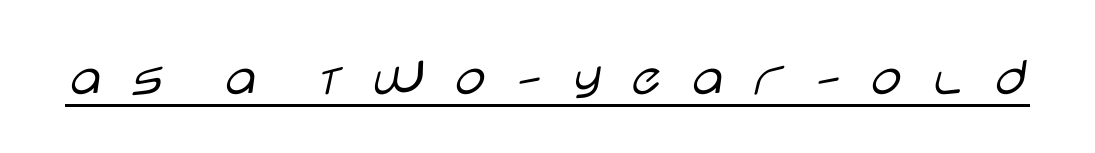
The image shows 56 px light, wide sans-serif type; set unusually wide letter spacing (+0.4 em), underlined; low stroke contrast and a large x-height.
